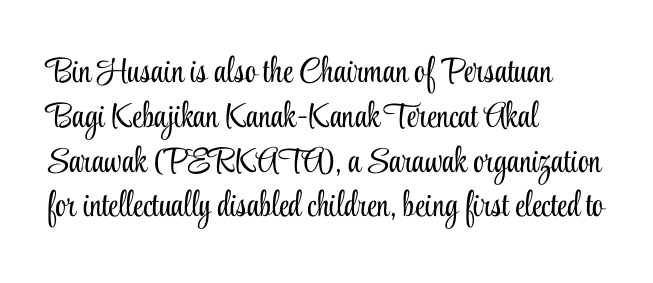
The paragraph shown leans on its left margin. Ink coverage per letter is moderate at most. The passage shown is not underscored anywhere. In terms of letterspacing, this is plain default setting.
